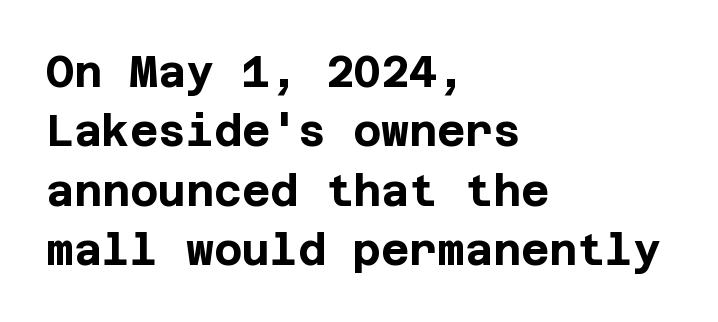
The image shows 43 px bold sans-serif type, upright; set left-aligned, normal line spacing (1.38x), normal letter spacing, not underlined; low stroke contrast and a large x-height.
